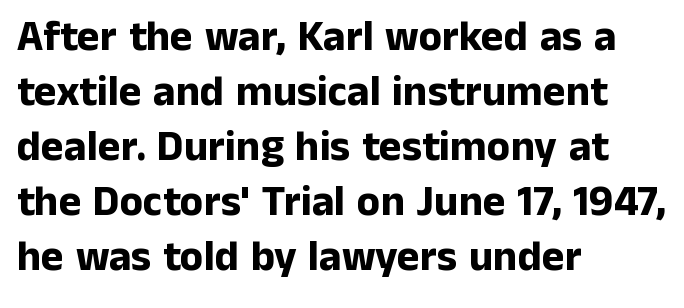
The image shows 43 px bold sans-serif type, upright; set left-aligned, normal line spacing (1.28x), normal letter spacing, not underlined; low stroke contrast and a medium x-height.
